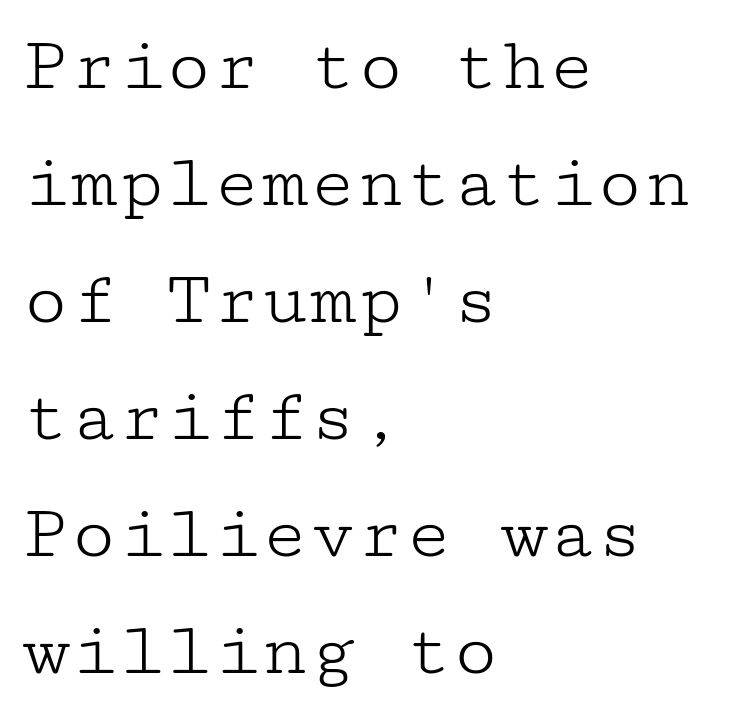
These lines are set flush left with a ragged right edge. The glyphs in this specimen are seriffed. The typography opts for an upright posture over an oblique one. Anything drawn beneath the words? Only blank space. The leading is moderate, giving the passage an even texture. These lines keep a tight, regular rhythm from letter to letter.
